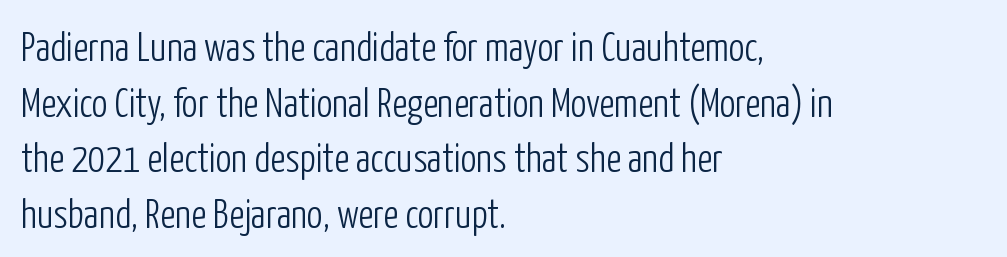
Students, note that the glyphs here touch the page at normal intervals. The paragraph shown leans on its left margin. Type style note: lacks serifs. You can tell it's not italic because the verticals are truly vertical. Nothing heavy about these letters — not bold at all. These lines sit exactly where default settings would place them.
